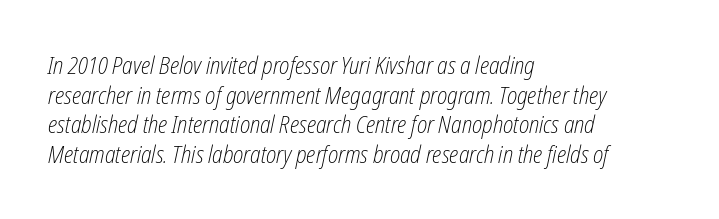
The image shows 24 px text type, italic (leaning right); set left-aligned, line spacing 1.23x, normal letter spacing, not underlined.
